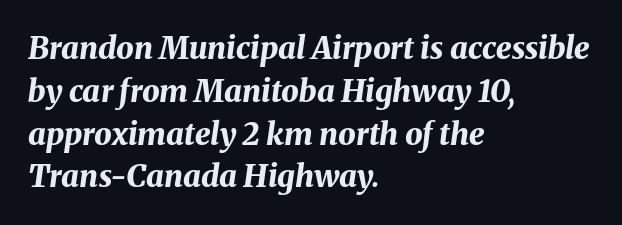
Q: Is the text bold? A: Yes.
Q: Is the text italic (slanted)? A: Yes, it leans right by about 8 degrees.
Q: Is the text underlined? A: No.
Q: How is the paragraph aligned? A: Left-aligned.
Q: Is the spacing between letters normal or unusually wide? A: Normal.
Q: Is the spacing between lines tight, normal or loose? A: Normal.
Q: Width (condensed, normal, or wide)? A: Normal.
Q: Stroke contrast? A: Medium.
Q: x-height? A: Medium.
Q: Monospaced? A: No.
